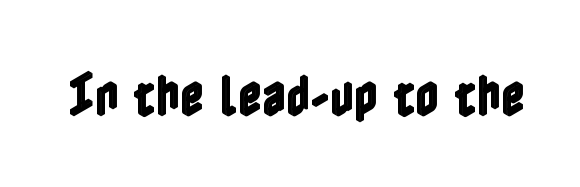
Is the letter spacing exaggerated? No — it looks like the ordinary default. Upright lettering throughout. Lines of text with bare space underneath.
